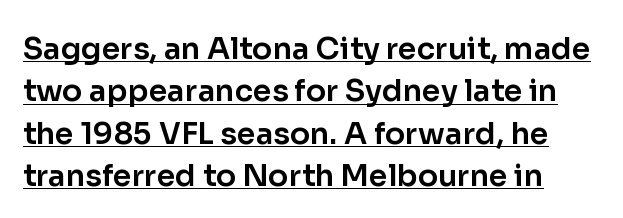
{"serif": "no", "italic": "no", "width": "normal", "stroke_contrast": "low", "x_height": "medium", "monospaced": "no", "underline": "yes", "line_spacing": "normal", "line_spacing_ratio": 1.41, "letter_spacing": "normal", "letter_spacing_em": 0.0, "glyph_px": 30}
